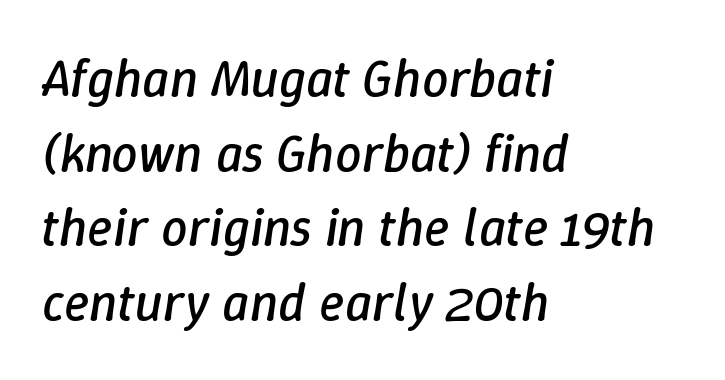
Q: Is the text bold? A: No.
Q: Is the text italic (slanted)? A: Yes, it leans right by about 9 degrees.
Q: Is the text underlined? A: No.
Q: How is the paragraph aligned? A: Left-aligned.
Q: Is the spacing between letters normal or unusually wide? A: Normal.
Q: Is the spacing between lines tight, normal or loose? A: Normal.
Q: Width (condensed, normal, or wide)? A: Normal.
Q: Stroke contrast? A: Low.
Q: x-height? A: Medium.
Q: Monospaced? A: No.
